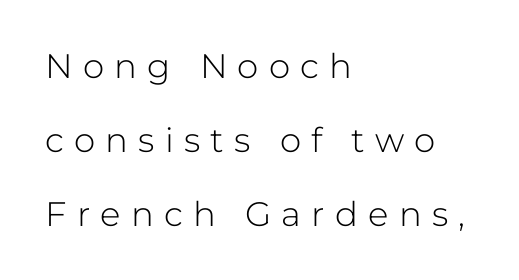
{"serif": "no", "italic": "no", "bold": "no", "weight": "light", "width": "normal", "stroke_contrast": "low", "x_height": "medium", "monospaced": "no", "underline": "no", "align": "left", "line_spacing": "loose", "line_spacing_ratio": 2.17, "letter_spacing": "wide", "letter_spacing_em": 0.3, "glyph_px": 34}
